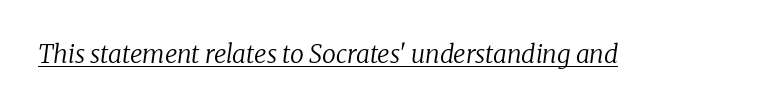
{"italic": "yes", "lean": "right", "slant_degrees": 8, "bold": "no", "underline": "yes", "letter_spacing": "normal", "letter_spacing_em": 0.0, "glyph_px": 25}
